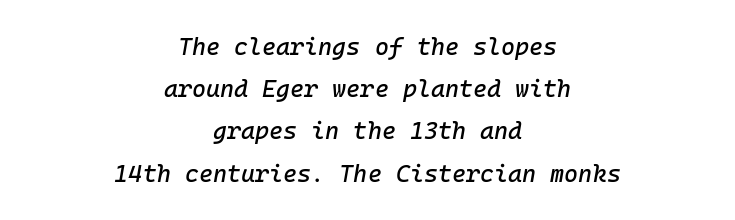
The gap between lines stays unmarked. Caption: standard tracking, unaltered. The whole block is typeset with a tilt. These lines stack symmetrically, like a column narrowing and widening about its center.
